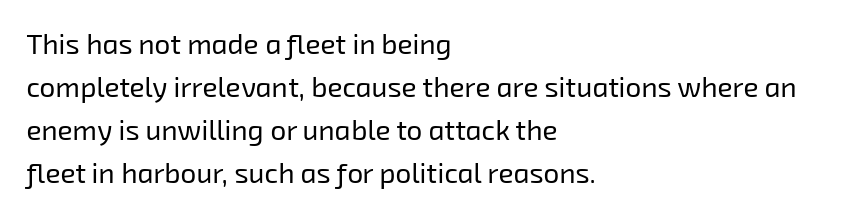
Q: Is the text bold? A: No.
Q: Is the typeface a serif or a sans-serif typeface? A: Sans-serif.
Q: Is the text underlined? A: No.
Q: How is the paragraph aligned? A: Left-aligned.
Q: Is the spacing between letters normal or unusually wide? A: Normal.
Q: Is the spacing between lines tight, normal or loose? A: Normal.
Q: Width (condensed, normal, or wide)? A: Normal.
Q: Stroke contrast? A: Low.
Q: x-height? A: Medium.
Q: Monospaced? A: No.
